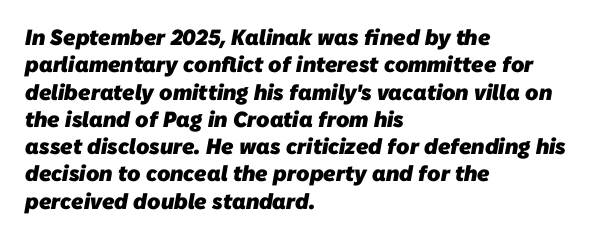
{"bold": "yes", "underline": "no", "align": "left", "line_spacing_ratio": 1.24, "letter_spacing": "normal", "letter_spacing_em": 0.0, "glyph_px": 22}
